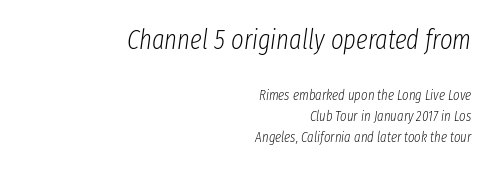
{"italic": "yes", "lean": "right", "slant_degrees": 8, "bold": "no", "underline": "no", "align": "right", "line_spacing": "normal", "line_spacing_ratio": 1.52, "letter_spacing": "normal", "letter_spacing_em": 0.0, "larger_block": "first", "size_ratio": 1.93, "glyph_px": 27}
